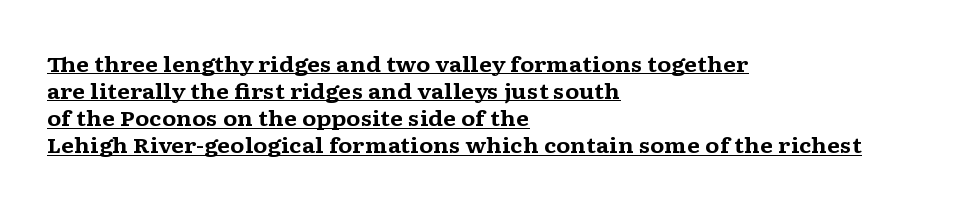
Q: Is the text bold? A: Yes.
Q: Is the text italic (slanted)? A: No, it is upright.
Q: Is the text underlined? A: Yes.
Q: How is the paragraph aligned? A: Left-aligned.
Q: Is the spacing between letters normal or unusually wide? A: Normal.
Q: Is the spacing between lines tight, normal or loose? A: Normal.
